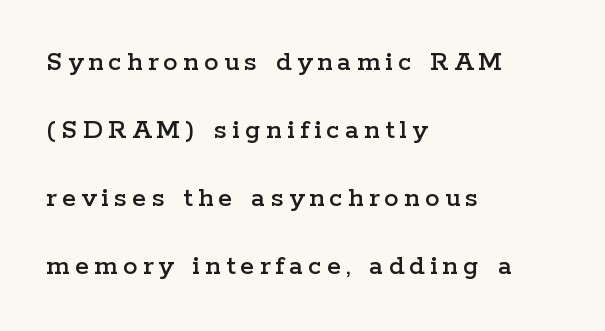
Every character sits straight up, as roman type does. This rendering employs a face with finishing strokes, i.e., a serif. Think of a printed novel: that variable character pitch is what you see here. What's the leading like? Stretched, with rows far apart. A student would call this left alignment; a typographer would say flush left, rag right. Honestly, there is no underline to notice here at all.
